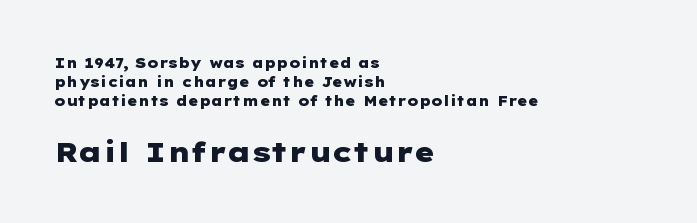
The image shows 28 px heavy, wide sans-serif type, upright; set left-aligned, normal line spacing (1.37x), normal letter spacing, not underlined; the second (bottom) block is 2.0x larger; low stroke contrast and a medium x-height.
